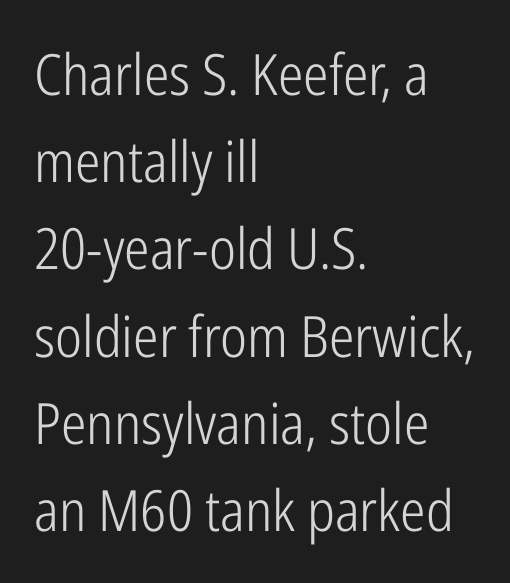
The image shows 57 px light, condensed sans-serif type, upright; set left-aligned, normal line spacing (1.53x), normal letter spacing, not underlined; low stroke contrast and a medium x-height.
